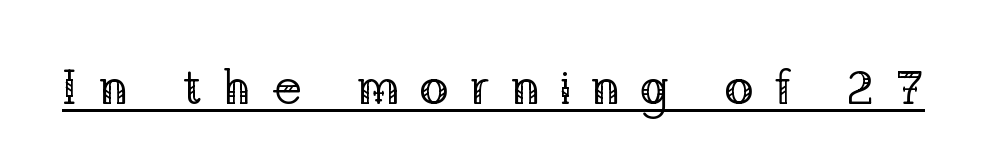
Q: Is the text bold? A: No.
Q: Is the text italic (slanted)? A: No, it is upright.
Q: Is the typeface a serif or a sans-serif typeface? A: Serif.
Q: Is the text underlined? A: Yes.
Q: Is the spacing between letters normal or unusually wide? A: Unusually wide.
Q: Width (condensed, normal, or wide)? A: Normal.
Q: Stroke contrast? A: Low.
Q: x-height? A: Medium.
Q: Monospaced? A: No.
